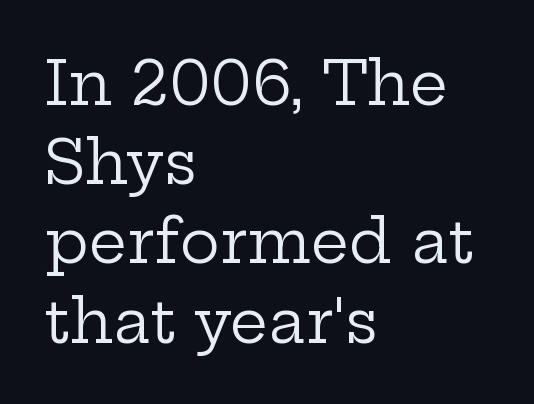
Descenders are the only things crossing below the line. Each letter keeps its own natural width here, so spacing adapts to shape. The font sits on the lighter half of the weight spectrum, regular included. This rendering uses left alignment, leaving the right contour irregular. Unlike italic type, these characters show no tilt at all.
